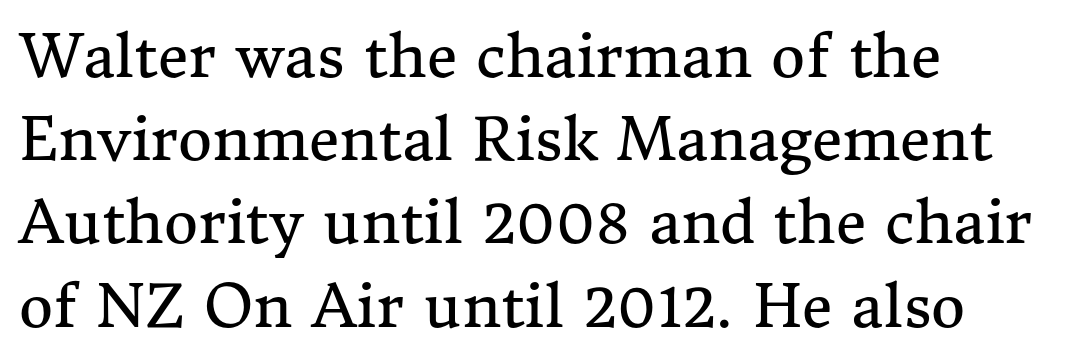
The font family rendered here belongs to the serif group. Standard letterfit; no display-style spreading of the glyphs. Horizontally, the lines are justified to the leading edge only. Vertically, the passage feels balanced, rows spaced as you'd expect.
